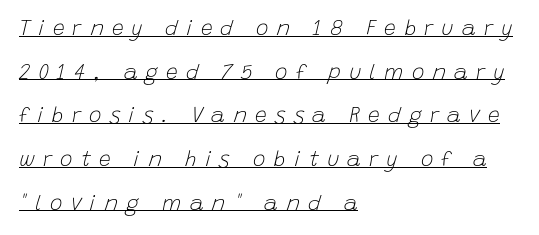
The font sits on the lighter half of the weight spectrum, regular included. Observe the wide spacing: letters keep a clear distance from each other. The rendering uses a large line-height, opening up the rows. You can see a thin bar hugging the bottom of the glyphs. You can tell it's italic because the verticals aren't actually vertical.
